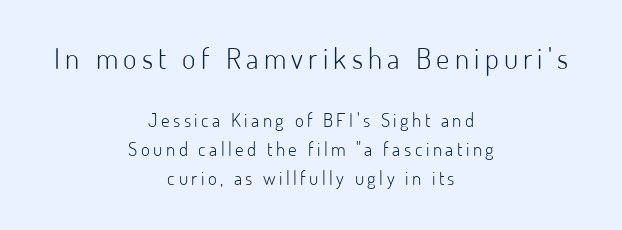
{"serif": "no", "italic": "no", "bold": "no", "weight": "light", "width": "normal", "stroke_contrast": "low", "x_height": "small", "monospaced": "no", "underline": "no", "align": "center", "line_spacing": "normal", "line_spacing_ratio": 1.54, "larger_block": "first", "size_ratio": 1.53, "glyph_px": 29}
